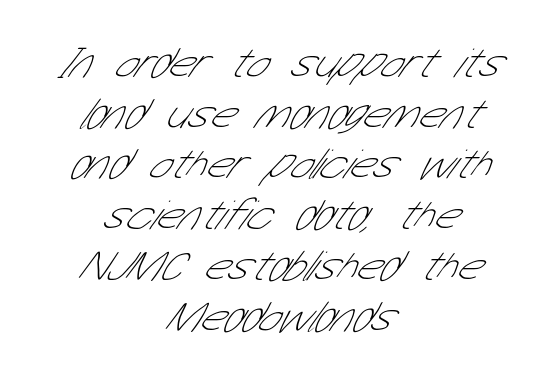
No word sits above an underline. Is the letter spacing exaggerated? No — it looks like the ordinary default. Visually the block forms a symmetrical silhouette, jagged on both flanks. A typesetter would label this face a sans. Weight: not bold — regular or lighter.
